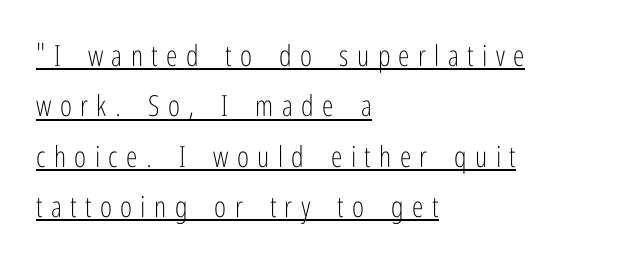
{"serif": "no", "italic": "no", "bold": "no", "weight": "light", "width": "condensed", "stroke_contrast": "low", "x_height": "medium", "monospaced": "no", "underline": "yes", "align": "left", "line_spacing_ratio": 1.74, "letter_spacing": "wide", "letter_spacing_em": 0.29, "glyph_px": 29}
